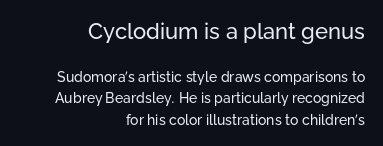
The gap between lines stays unmarked. A quiet, ordinary-to-light weight characterises the typeface. These two chunks differ in scale, with the top chunk taking the larger measure. If you drew a line through each stem, it would be perfectly vertical.
